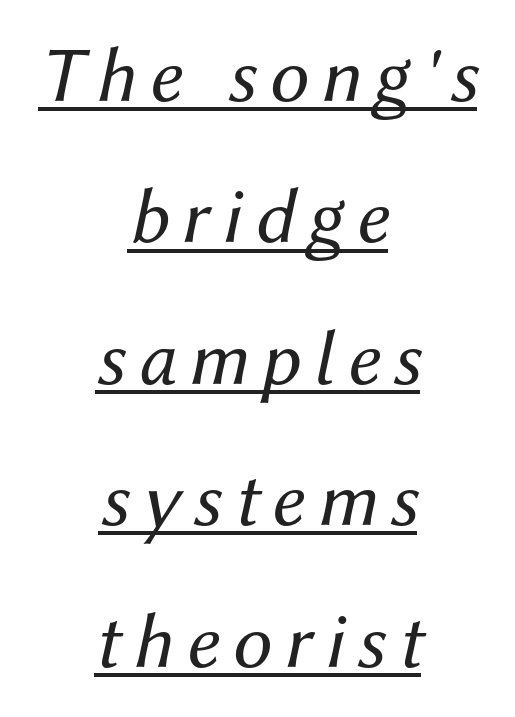
{"italic": "yes", "lean": "right", "slant_degrees": 12, "bold": "no", "weight": "regular", "width": "normal", "stroke_contrast": "medium", "x_height": "medium", "monospaced": "no", "underline": "yes", "align": "center", "line_spacing_ratio": 1.79, "glyph_px": 79}
